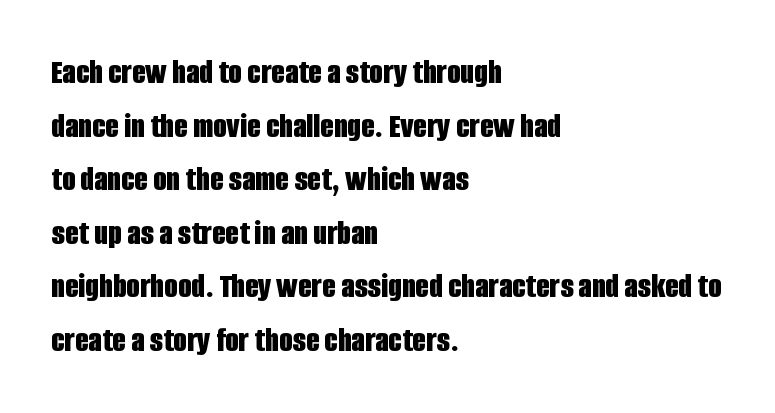
{"serif": "no", "italic": "no", "bold": "yes", "weight": "bold", "width": "condensed", "stroke_contrast": "low", "x_height": "large", "monospaced": "no", "underline": "no", "align": "left", "line_spacing": "normal", "line_spacing_ratio": 1.53, "letter_spacing": "normal", "letter_spacing_em": 0.0, "glyph_px": 35}
